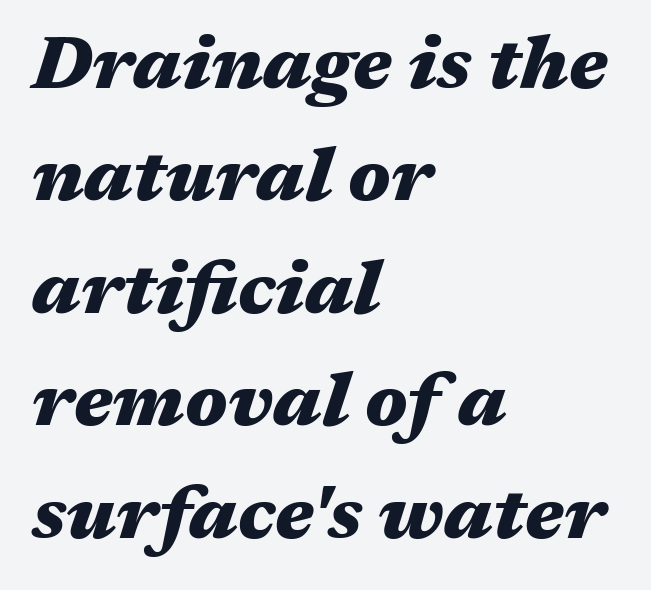
The image shows 75 px heavy, wide type, italic (leaning right); set left-aligned, normal line spacing (1.5x), normal letter spacing, not underlined; medium stroke contrast and a medium x-height.
